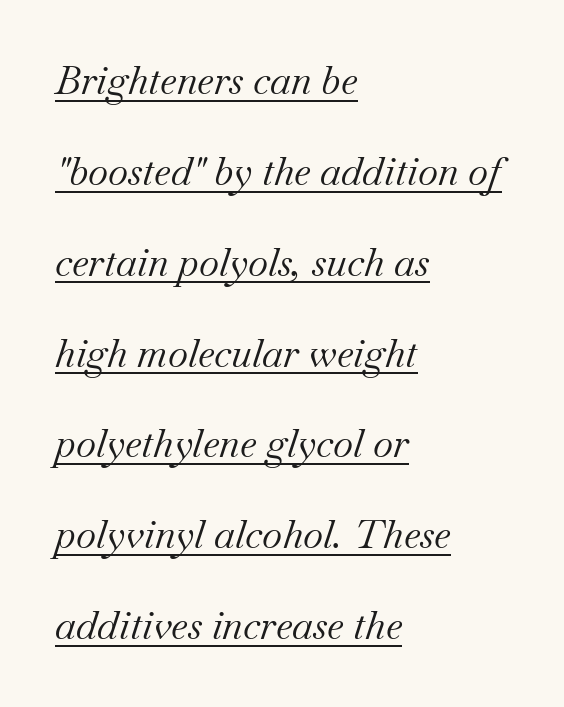
The image shows 39 px regular-weight serif type, italic (leaning right); set left-aligned, loose line spacing (2.33x), normal letter spacing, underlined; medium stroke contrast and a small x-height.
